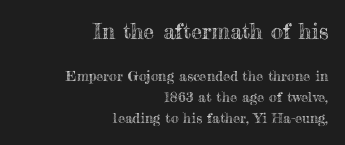
The image shows 22 px text type, upright; set right-aligned, normal line spacing (1.49x), normal letter spacing, not underlined; the first (top) block is 1.57x larger.
